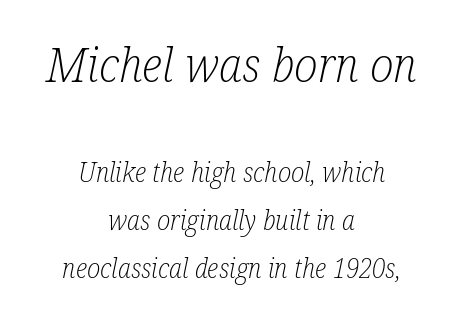
The image shows 48 px light, condensed serif type, italic (leaning right); set centered, line spacing 1.77x, normal letter spacing, not underlined; the first (top) block is 1.78x larger; low stroke contrast and a medium x-height.
